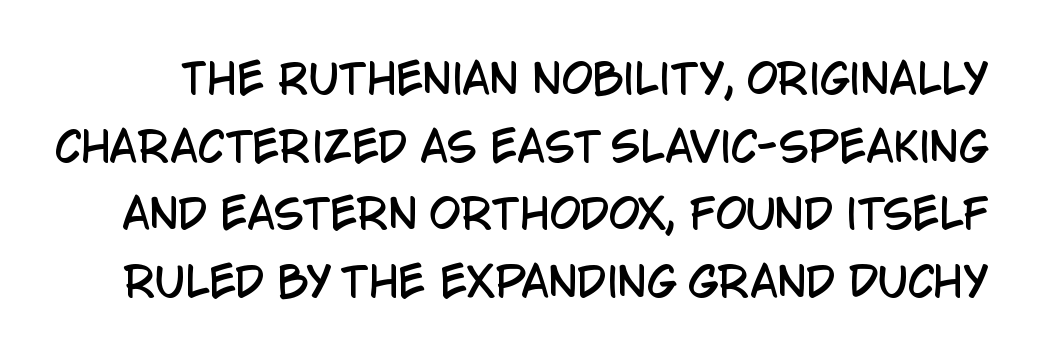
Q: Is the text italic (slanted)? A: No, it is upright.
Q: Is the typeface a serif or a sans-serif typeface? A: Sans-serif.
Q: Is the text underlined? A: No.
Q: Is the spacing between letters normal or unusually wide? A: Normal.
Q: Is the spacing between lines tight, normal or loose? A: Normal.
Q: Width (condensed, normal, or wide)? A: Condensed.
Q: Stroke contrast? A: Low.
Q: x-height? A: Large.
Q: Monospaced? A: No.
